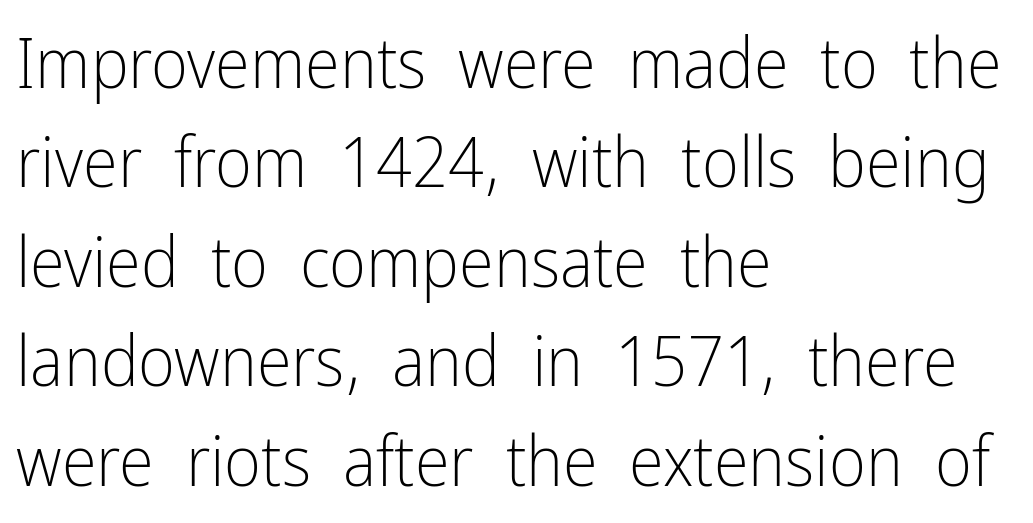
The image shows 71 px light, condensed sans-serif type, upright; set left-aligned, normal line spacing (1.4x), normal letter spacing, not underlined; low stroke contrast and a medium x-height.
